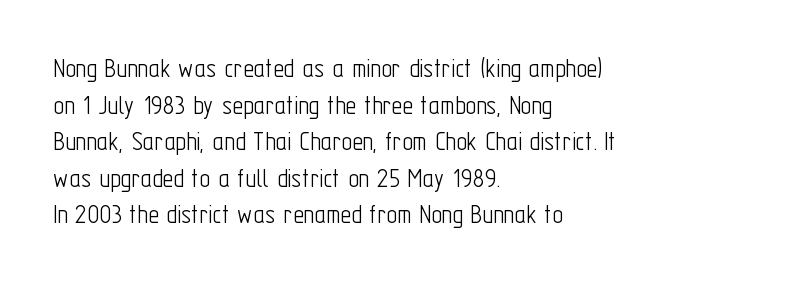
Q: Is the text bold? A: No.
Q: Is the text italic (slanted)? A: No, it is upright.
Q: Is the typeface a serif or a sans-serif typeface? A: Sans-serif.
Q: Is the text underlined? A: No.
Q: How is the paragraph aligned? A: Left-aligned.
Q: Is the spacing between letters normal or unusually wide? A: Normal.
Q: Is the spacing between lines tight, normal or loose? A: Normal.
Q: Width (condensed, normal, or wide)? A: Condensed.
Q: Stroke contrast? A: Low.
Q: x-height? A: Medium.
Q: Monospaced? A: No.
